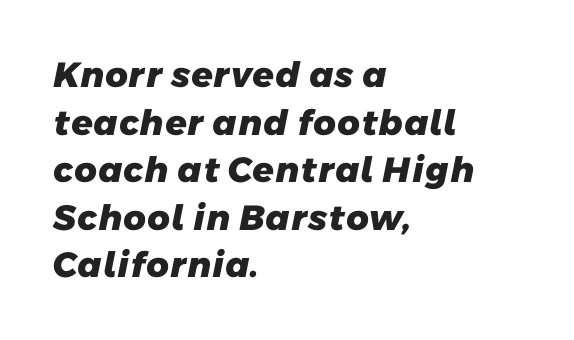
Q: Is the text bold? A: Yes.
Q: Is the typeface a serif or a sans-serif typeface? A: Sans-serif.
Q: Is the text underlined? A: No.
Q: How is the paragraph aligned? A: Left-aligned.
Q: Is the spacing between letters normal or unusually wide? A: Normal.
Q: Is the spacing between lines tight, normal or loose? A: Normal.
Q: Width (condensed, normal, or wide)? A: Normal.
Q: Stroke contrast? A: Low.
Q: x-height? A: Medium.
Q: Monospaced? A: No.
